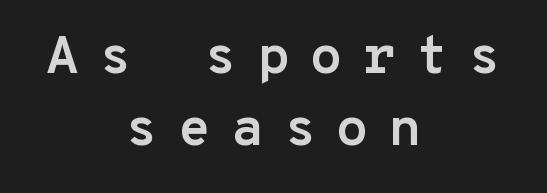
Q: Is the text bold? A: Yes.
Q: Is the text italic (slanted)? A: No, it is upright.
Q: Is the typeface a serif or a sans-serif typeface? A: Sans-serif.
Q: Is the text underlined? A: No.
Q: How is the paragraph aligned? A: Centered.
Q: Is the spacing between letters normal or unusually wide? A: Unusually wide.
Q: Is the spacing between lines tight, normal or loose? A: Normal.
Q: Width (condensed, normal, or wide)? A: Normal.
Q: Stroke contrast? A: Low.
Q: x-height? A: Medium.
Q: Monospaced? A: Yes.
